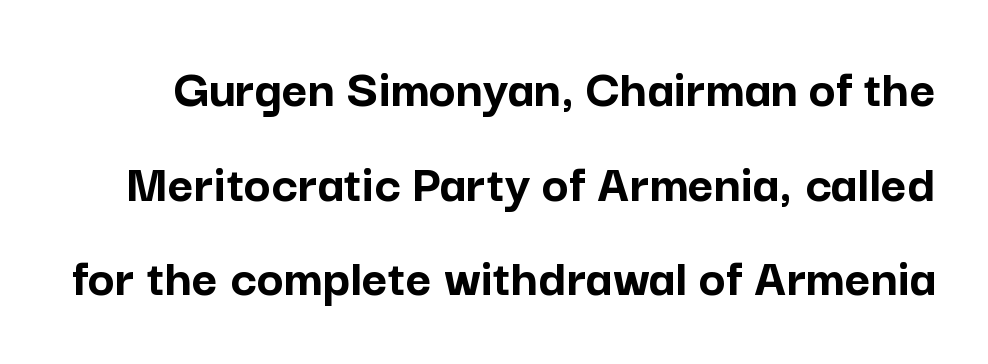
Q: Is the text bold? A: Yes.
Q: Is the text italic (slanted)? A: No, it is upright.
Q: Is the typeface a serif or a sans-serif typeface? A: Sans-serif.
Q: Is the text underlined? A: No.
Q: Is the spacing between letters normal or unusually wide? A: Normal.
Q: Is the spacing between lines tight, normal or loose? A: Normal.
Q: Width (condensed, normal, or wide)? A: Normal.
Q: Stroke contrast? A: Low.
Q: x-height? A: Medium.
Q: Monospaced? A: No.
